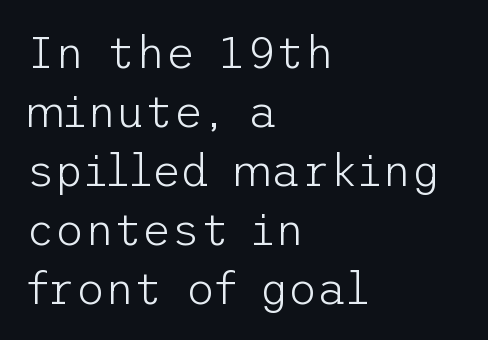
Q: Is the text bold? A: No.
Q: Is the text italic (slanted)? A: No, it is upright.
Q: Is the typeface a serif or a sans-serif typeface? A: Sans-serif.
Q: Is the text underlined? A: No.
Q: How is the paragraph aligned? A: Left-aligned.
Q: Is the spacing between letters normal or unusually wide? A: Normal.
Q: Is the spacing between lines tight, normal or loose? A: Normal.
Q: Width (condensed, normal, or wide)? A: Normal.
Q: Stroke contrast? A: Low.
Q: x-height? A: Medium.
